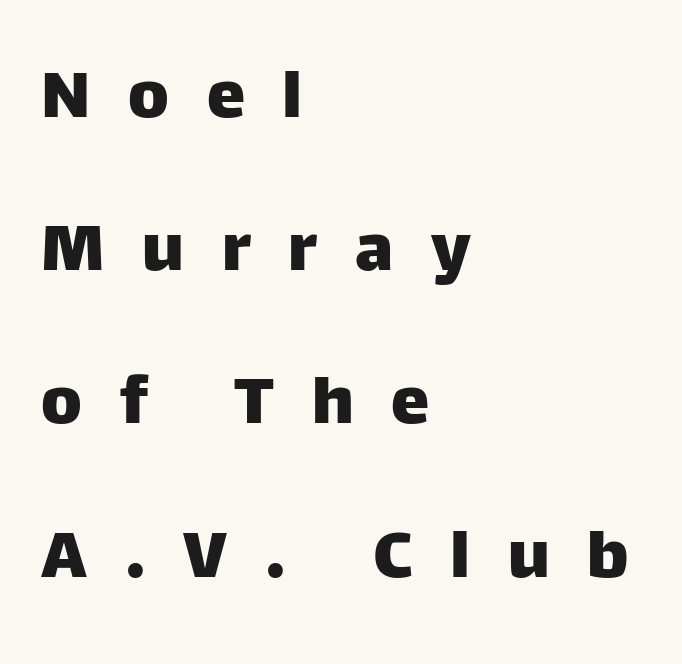
The image shows 77 px sans-serif type, upright; set left-aligned, loose line spacing (1.99x), unusually wide letter spacing (+0.49 em), not underlined; low stroke contrast and a large x-height.
